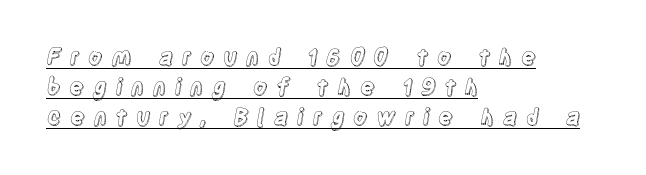
{"underline": "yes", "align": "left", "line_spacing": "normal", "line_spacing_ratio": 1.36, "letter_spacing": "wide", "letter_spacing_em": 0.39, "glyph_px": 22}
